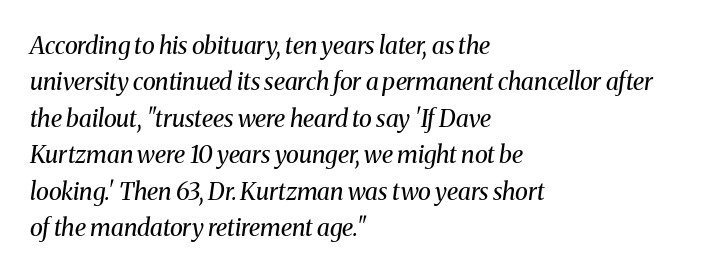
The image shows 24 px text type, italic (leaning right); set left-aligned, normal line spacing (1.52x), normal letter spacing, not underlined.
